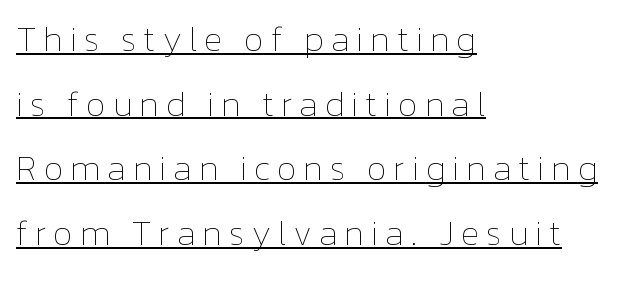
The rendering uses natural spacing where letterforms have individual widths. The typesetting does not lean heavy: it is not bold. Every row of glyphs begins at an identical x-position on the left. Do the letters lean? They stand straight. The rendering uses the underline text-decoration.
